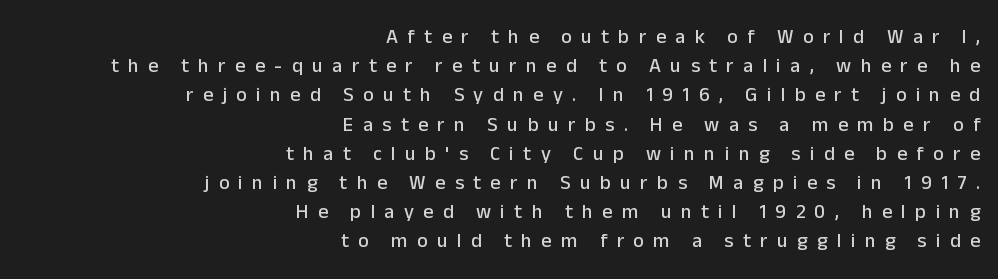
Rule under the text: the space is simply empty. Does the lettering tilt? It doesn't — this is upright. Inter-character spacing is expanded well beyond the font's built-in metrics. Line endings align vertically; line beginnings do not.
